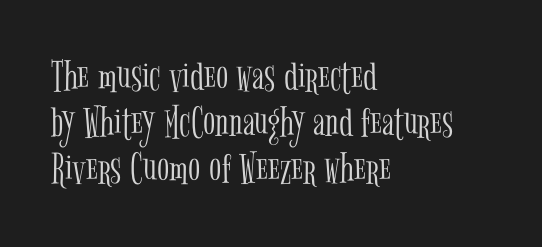
Q: Is the text bold? A: No.
Q: Is the text italic (slanted)? A: No, it is upright.
Q: Is the typeface a serif or a sans-serif typeface? A: Serif.
Q: Is the text underlined? A: No.
Q: How is the paragraph aligned? A: Left-aligned.
Q: Is the spacing between letters normal or unusually wide? A: Normal.
Q: Is the spacing between lines tight, normal or loose? A: Tight.
Q: Width (condensed, normal, or wide)? A: Condensed.
Q: Stroke contrast? A: Low.
Q: x-height? A: Medium.
Q: Monospaced? A: No.
